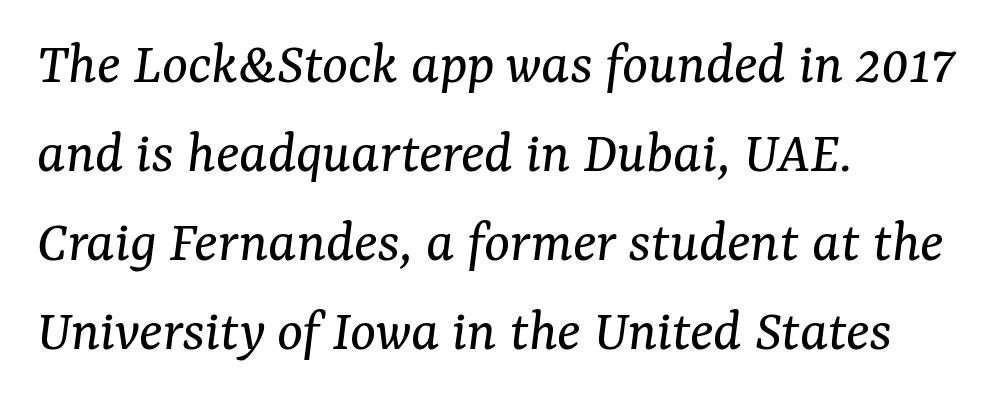
Q: Is the text bold? A: No.
Q: Is the text italic (slanted)? A: Yes, it leans right by about 7 degrees.
Q: Is the typeface a serif or a sans-serif typeface? A: Serif.
Q: Is the text underlined? A: No.
Q: How is the paragraph aligned? A: Left-aligned.
Q: Is the spacing between letters normal or unusually wide? A: Normal.
Q: Is the spacing between lines tight, normal or loose? A: Normal.
Q: Width (condensed, normal, or wide)? A: Normal.
Q: Stroke contrast? A: Medium.
Q: x-height? A: Medium.
Q: Monospaced? A: No.
